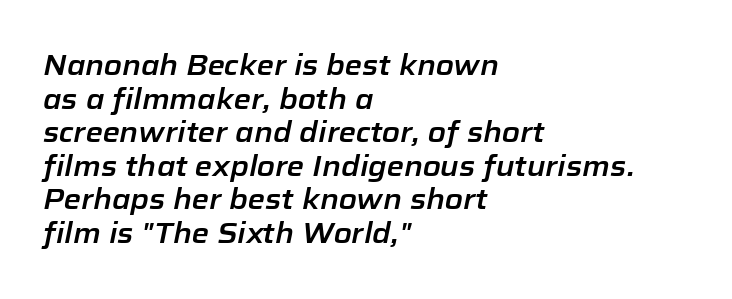
The image shows 28 px text type, italic (leaning right); set left-aligned, line spacing 1.2x, normal letter spacing, not underlined; low stroke contrast and a medium x-height.
